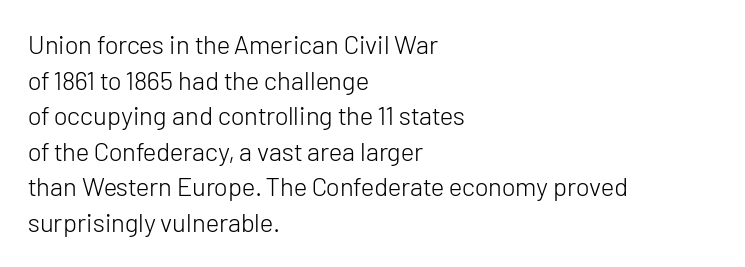
The image shows 26 px text type, upright; set left-aligned, normal line spacing (1.37x), normal letter spacing, not underlined.
